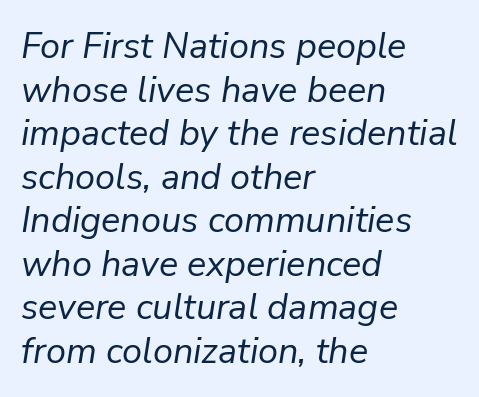
{"italic": "yes", "lean": "right", "slant_degrees": 9, "bold": "no", "weight": "regular", "width": "normal", "stroke_contrast": "low", "x_height": "medium", "monospaced": "no", "underline": "no", "align": "left", "line_spacing_ratio": 1.21, "letter_spacing": "normal", "letter_spacing_em": 0.0, "glyph_px": 36}
